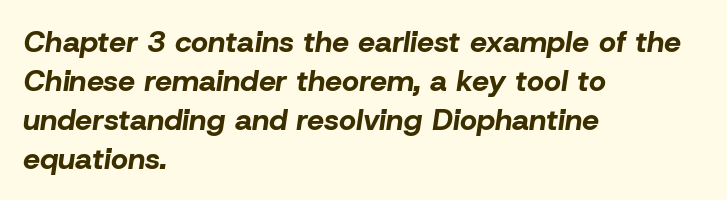
These lines sit exactly where default settings would place them. The space directly below the letters is spotless. The text block is weighted toward the left margin, trailing off unevenly rightward. Summary of weight: heavy, a full bold. These lines are rendered in a variable-pitch font.
